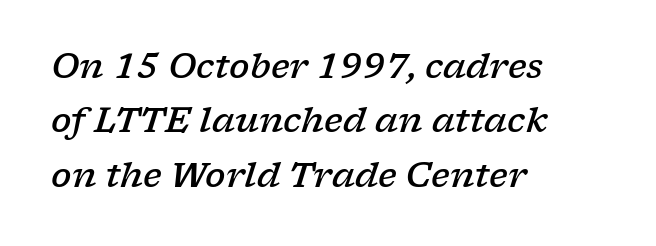
Q: Is the text bold? A: Semi-bold.
Q: Is the text italic (slanted)? A: Yes, it leans right by about 17 degrees.
Q: Is the typeface a serif or a sans-serif typeface? A: Serif.
Q: Is the text underlined? A: No.
Q: How is the paragraph aligned? A: Left-aligned.
Q: Is the spacing between letters normal or unusually wide? A: Normal.
Q: Is the spacing between lines tight, normal or loose? A: Normal.
Q: Width (condensed, normal, or wide)? A: Wide.
Q: Stroke contrast? A: Low.
Q: x-height? A: Medium.
Q: Monospaced? A: No.
